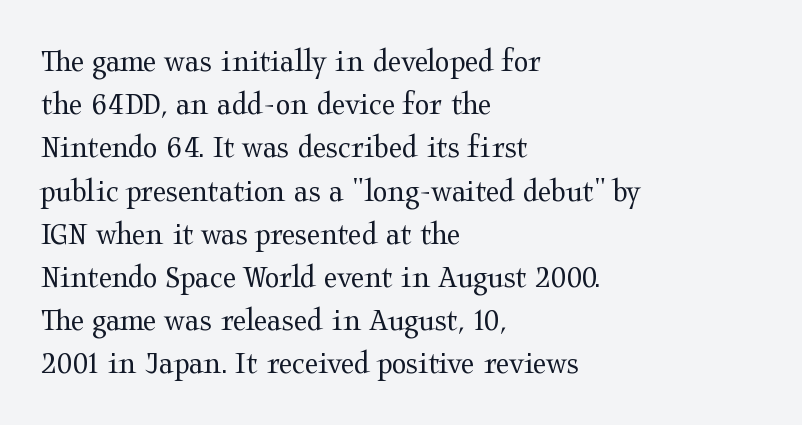
Q: Is the text bold? A: No.
Q: Is the text italic (slanted)? A: No, it is upright.
Q: Is the typeface a serif or a sans-serif typeface? A: Serif.
Q: Is the text underlined? A: No.
Q: How is the paragraph aligned? A: Left-aligned.
Q: Is the spacing between letters normal or unusually wide? A: Normal.
Q: Is the spacing between lines tight, normal or loose? A: Normal.
Q: Width (condensed, normal, or wide)? A: Wide.
Q: Stroke contrast? A: Medium.
Q: x-height? A: Medium.
Q: Monospaced? A: No.
